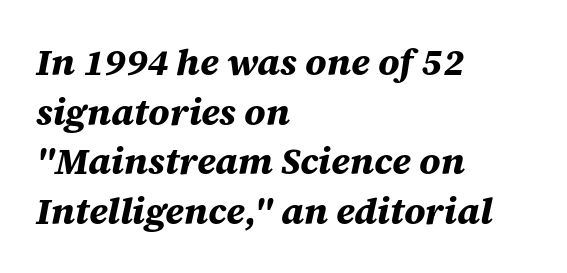
Q: Is the text bold? A: Yes.
Q: Is the text italic (slanted)? A: Yes, it leans right by about 12 degrees.
Q: Is the text underlined? A: No.
Q: How is the paragraph aligned? A: Left-aligned.
Q: Is the spacing between letters normal or unusually wide? A: Normal.
Q: Is the spacing between lines tight, normal or loose? A: Normal.
Q: Width (condensed, normal, or wide)? A: Normal.
Q: Stroke contrast? A: Medium.
Q: x-height? A: Large.
Q: Monospaced? A: No.
